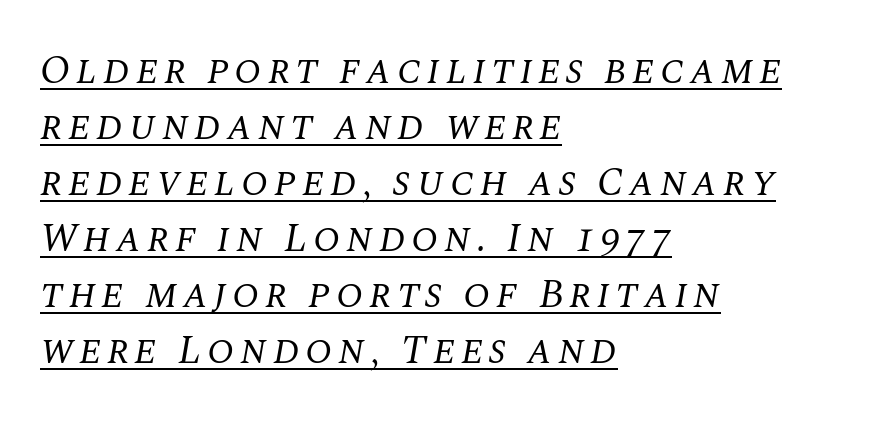
Style check: oblique. The designer went with a serif here, giving each stem small feet. Is there an underline? Yes — a line sits under the letters. The passage shown is typed in a proportional face where columns would drift. The lines sit at an ordinary, default distance from one another. Reading down the block, your eye returns to a fixed left position each line.
